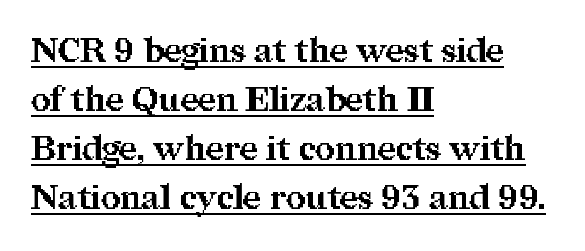
Q: Is the text bold? A: Yes.
Q: Is the text italic (slanted)? A: No, it is upright.
Q: Is the typeface a serif or a sans-serif typeface? A: Serif.
Q: Is the text underlined? A: Yes.
Q: How is the paragraph aligned? A: Left-aligned.
Q: Is the spacing between letters normal or unusually wide? A: Normal.
Q: Is the spacing between lines tight, normal or loose? A: Normal.
Q: Width (condensed, normal, or wide)? A: Normal.
Q: Stroke contrast? A: Medium.
Q: x-height? A: Medium.
Q: Monospaced? A: No.
